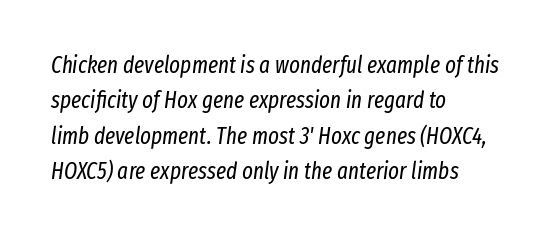
{"italic": "yes", "lean": "right", "slant_degrees": 8, "bold": "no", "underline": "no", "align": "left", "line_spacing": "normal", "line_spacing_ratio": 1.54, "letter_spacing": "normal", "letter_spacing_em": 0.0, "glyph_px": 23}
